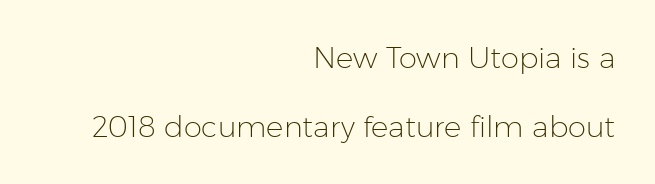
Examine the stroke ends and you'll find no serifs. Proportional: the letters do not fall into vertical columns. This is not heavy type; no bold has been used. Rendered with straight, roman letterforms. Line ends are locked; line starts wander. Here the glyphs are tracked normally, forming tight word shapes.
